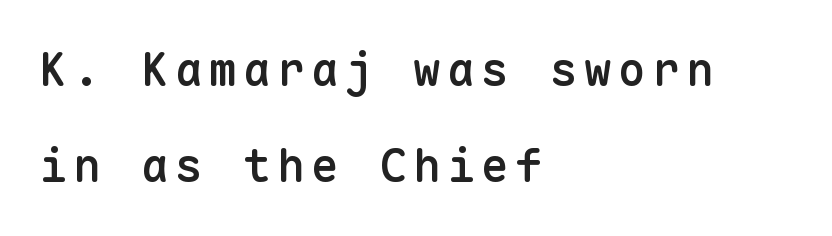
{"serif": "no", "italic": "no", "bold": "semi", "weight": "semibold", "width": "normal", "stroke_contrast": "low", "x_height": "medium", "monospaced": "yes", "underline": "no", "align": "left", "line_spacing": "loose", "line_spacing_ratio": 2.09, "glyph_px": 46}
